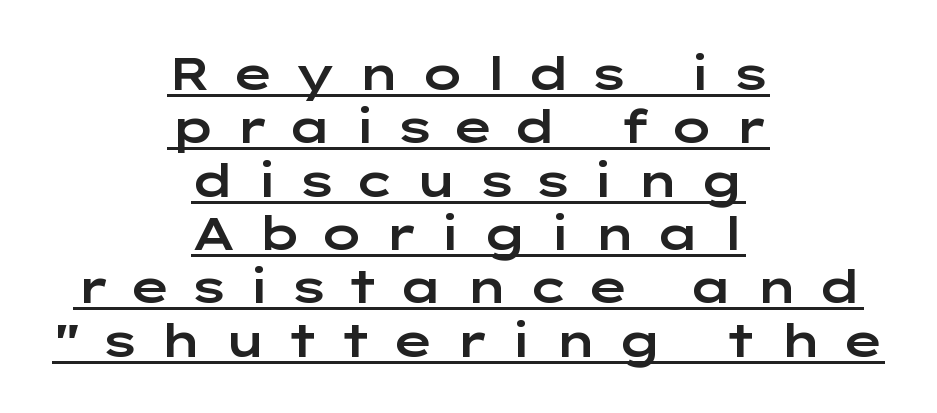
{"serif": "no", "italic": "no", "width": "wide", "stroke_contrast": "low", "x_height": "medium", "monospaced": "no", "underline": "yes", "align": "center", "line_spacing_ratio": 1.16, "letter_spacing": "wide", "letter_spacing_em": 0.39, "glyph_px": 46}
